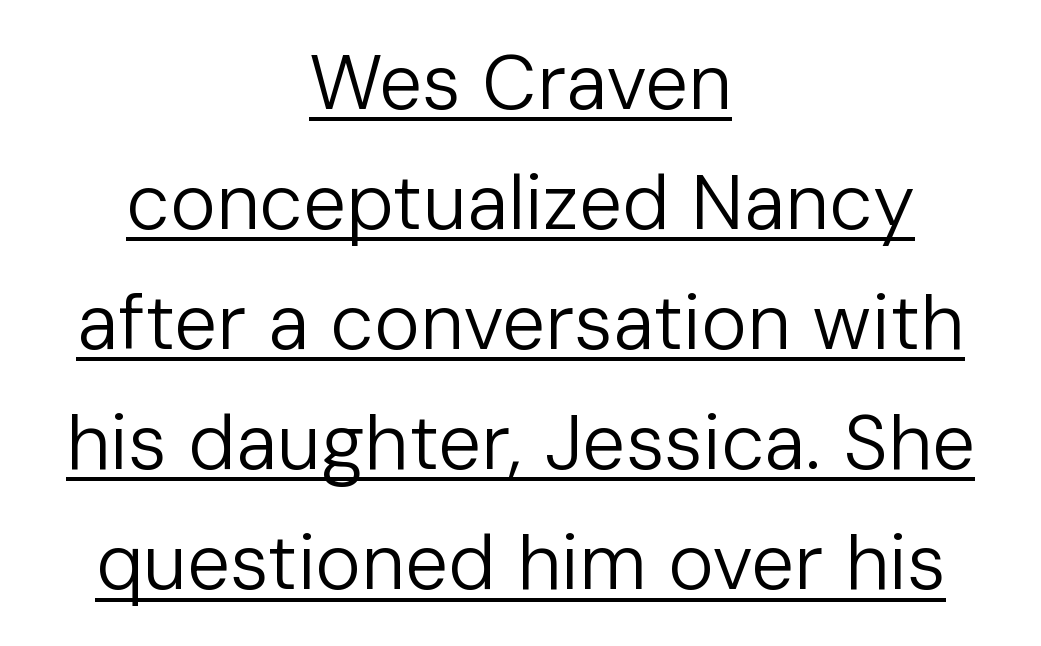
Style check: upright. The line texture is even and compact thanks to regular tracking. These lines are rendered in a variable-pitch font. Descenders here cross a horizontal rule under the line.
